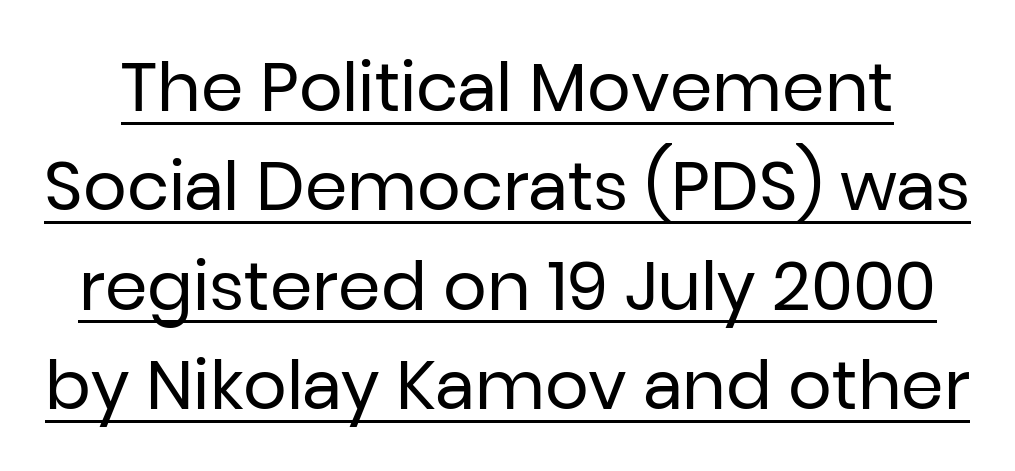
{"serif": "no", "italic": "no", "bold": "no", "weight": "regular", "width": "normal", "stroke_contrast": "low", "x_height": "medium", "monospaced": "no", "underline": "yes", "line_spacing": "normal", "line_spacing_ratio": 1.46, "letter_spacing": "normal", "letter_spacing_em": 0.0, "glyph_px": 68}
